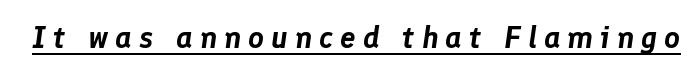
Q: Is the text italic (slanted)? A: Yes, it leans right by about 8 degrees.
Q: Is the text underlined? A: Yes.
Q: Is the spacing between letters normal or unusually wide? A: Unusually wide.
Q: Width (condensed, normal, or wide)? A: Normal.
Q: Stroke contrast? A: Low.
Q: x-height? A: Medium.
Q: Monospaced? A: No.
